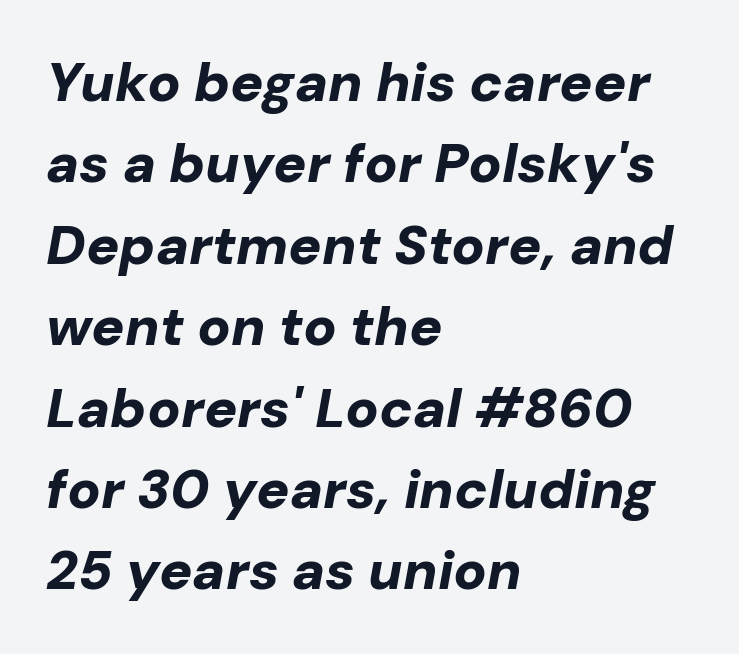
{"italic": "yes", "lean": "right", "slant_degrees": 10, "bold": "yes", "weight": "bold", "width": "normal", "stroke_contrast": "low", "x_height": "medium", "monospaced": "no", "underline": "no", "align": "left", "line_spacing": "normal", "line_spacing_ratio": 1.48, "letter_spacing": "normal", "letter_spacing_em": 0.0, "glyph_px": 55}
